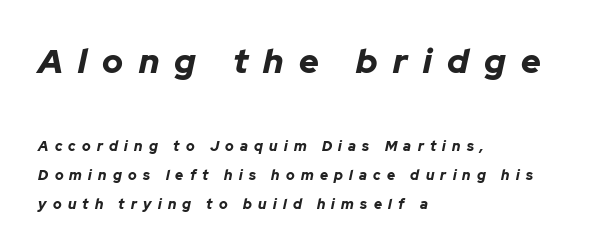
Q: Is the text bold? A: Yes.
Q: Is the text italic (slanted)? A: Yes, it leans right by about 12 degrees.
Q: Is the text underlined? A: No.
Q: How is the paragraph aligned? A: Left-aligned.
Q: Is the spacing between letters normal or unusually wide? A: Unusually wide.
Q: Is the spacing between lines tight, normal or loose? A: Loose.
Q: Which block of text is set in a larger size, the first (top) or the second (bottom)? A: The first (top) one.
Q: Width (condensed, normal, or wide)? A: Normal.
Q: Stroke contrast? A: Low.
Q: x-height? A: Medium.
Q: Monospaced? A: No.
